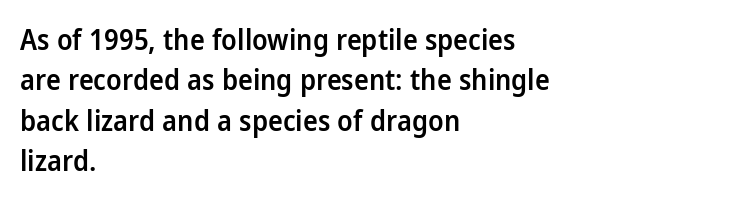
{"serif": "no", "italic": "no", "bold": "semi", "weight": "semibold", "width": "normal", "stroke_contrast": "low", "x_height": "medium", "monospaced": "no", "underline": "no", "align": "left", "line_spacing": "normal", "line_spacing_ratio": 1.44, "letter_spacing": "normal", "letter_spacing_em": 0.0, "glyph_px": 28}
